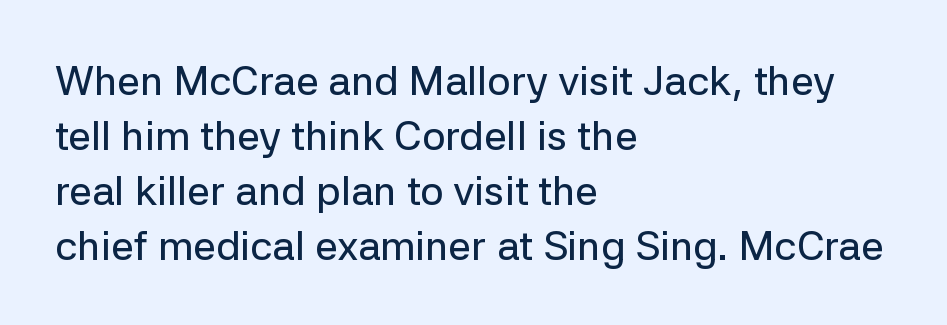
Alignment: flush left. The letters sit at their default tracking, neither squeezed nor spread. This sample keeps an unexceptional amount of space between lines. The axis of the letterforms is exactly vertical.
